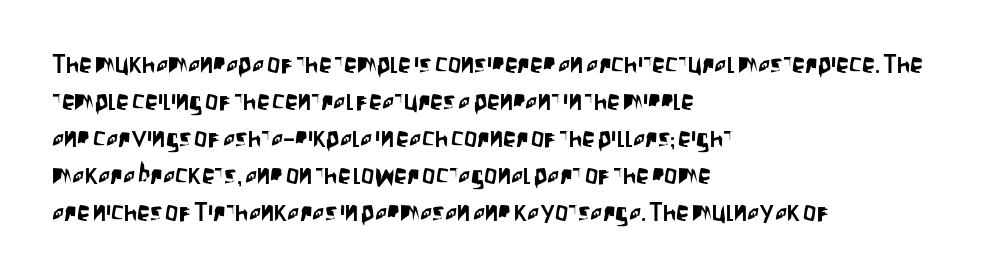
The image shows 26 px text type, upright; set left-aligned, normal line spacing (1.42x), normal letter spacing, not underlined.
